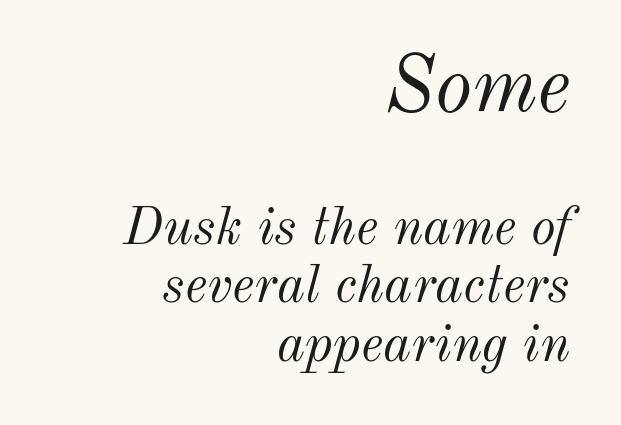
Here the designer chose a conventional face with non-uniform glyph widths. The leading is snug, giving the passage a crowded texture. Quick note: underline off. This is oblique type, the kind used for emphasis or titles.
